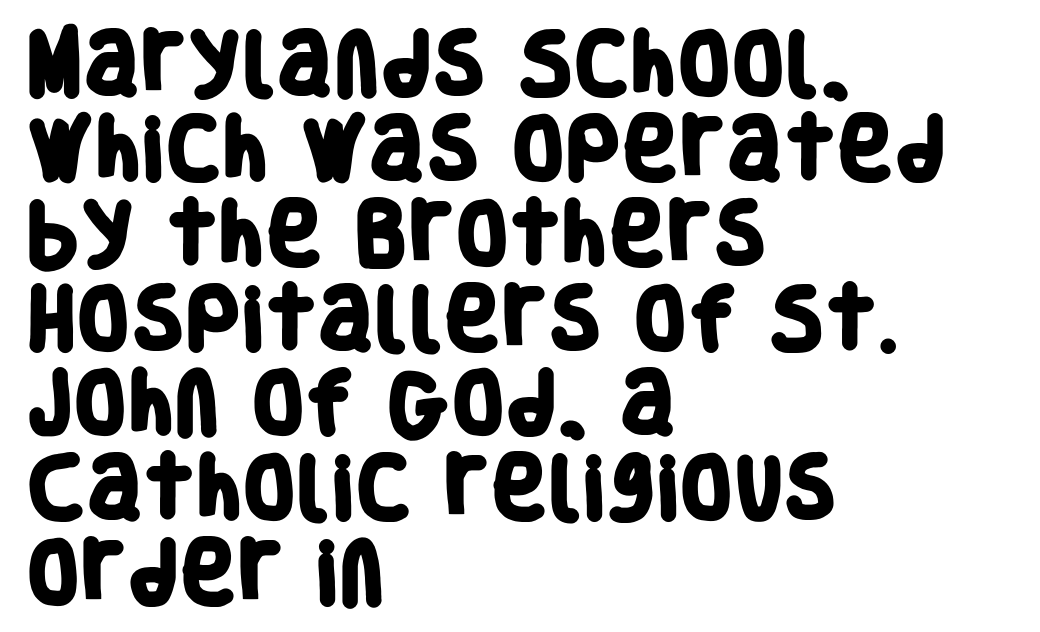
The image shows 69 px heavy, condensed sans-serif type; set left-aligned, line spacing 1.23x, normal letter spacing, not underlined; low stroke contrast and a large x-height.
